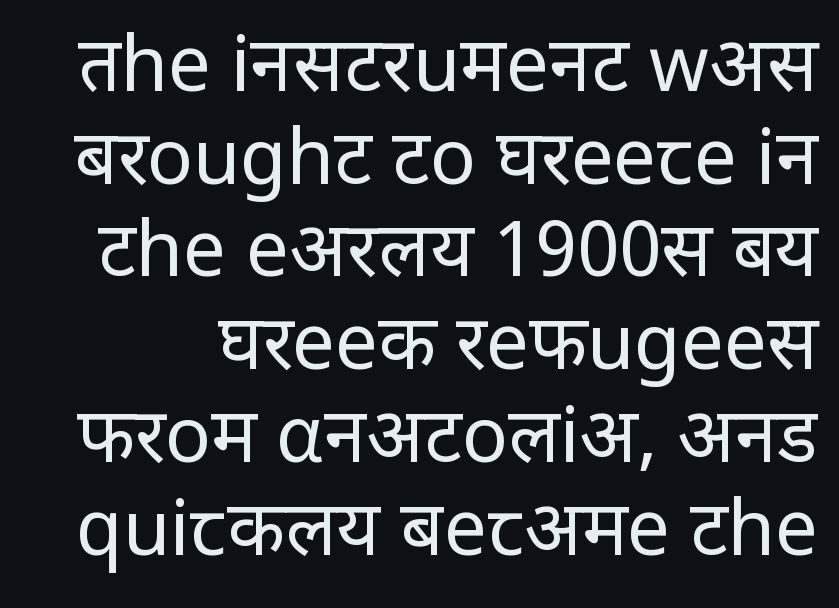
{"serif": "no", "italic": "no", "bold": "no", "weight": "regular", "width": "normal", "stroke_contrast": "low", "x_height": "large", "monospaced": "no", "underline": "no", "line_spacing_ratio": 1.22, "letter_spacing": "normal", "letter_spacing_em": 0.0, "glyph_px": 76}
